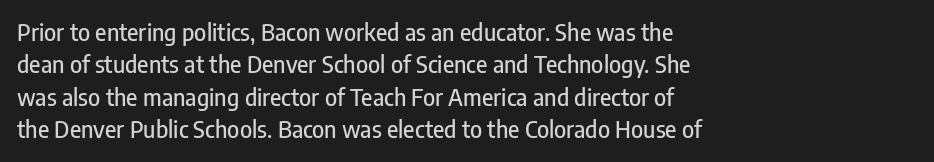
Q: Is the text italic (slanted)? A: No, it is upright.
Q: Is the text underlined? A: No.
Q: How is the paragraph aligned? A: Left-aligned.
Q: Is the spacing between letters normal or unusually wide? A: Normal.
Q: Is the spacing between lines tight, normal or loose? A: Normal.
